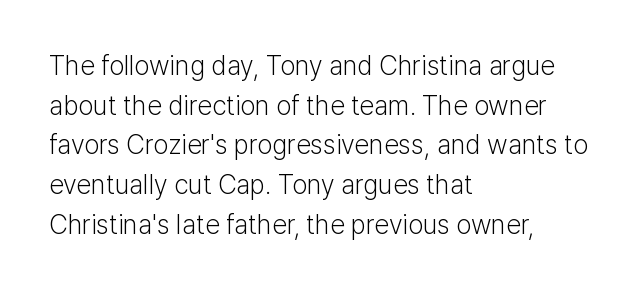
{"italic": "no", "bold": "no", "underline": "no", "align": "left", "line_spacing": "normal", "line_spacing_ratio": 1.47, "letter_spacing": "normal", "letter_spacing_em": 0.0, "glyph_px": 27}
